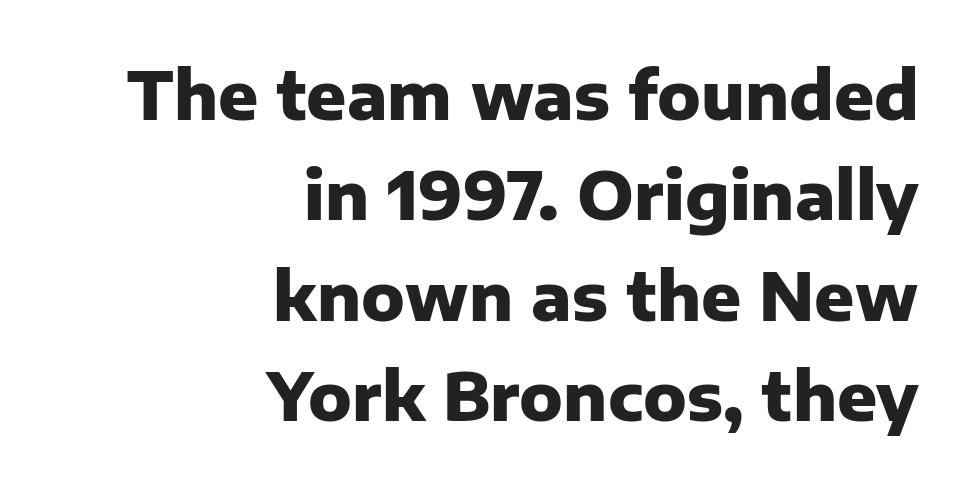
No italicization has been applied; the sample stays upright. This is sans-serif lettering, the kind often seen on screens and signage. These lines carry a lot of weight — the face is fully bold. The rendering uses natural spacing where letterforms have individual widths. The area under the type is left untouched.
